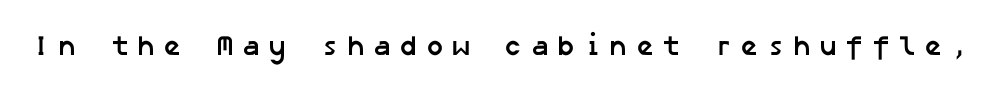
The glyphs in this specimen are sans serif. The face used here is rendered with a markedly widened letterfit. Bare-footed words on every line. On the weight axis this lands at bold, roughly 700.
